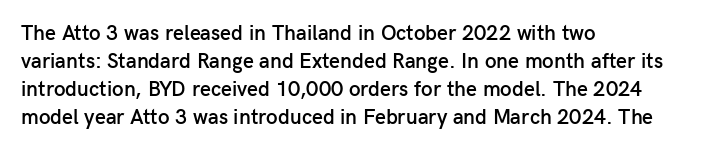
{"italic": "no", "bold": "semi", "underline": "no", "align": "left", "line_spacing": "normal", "line_spacing_ratio": 1.34, "letter_spacing": "normal", "letter_spacing_em": 0.0, "glyph_px": 21}
